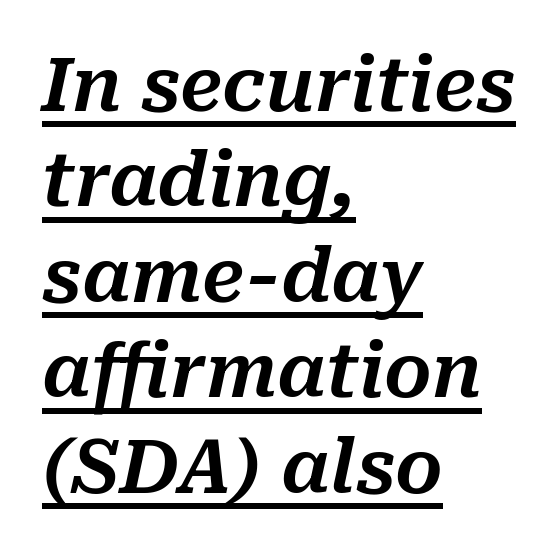
Q: Is the text italic (slanted)? A: Yes, it leans right by about 10 degrees.
Q: Is the text underlined? A: Yes.
Q: How is the paragraph aligned? A: Left-aligned.
Q: Is the spacing between letters normal or unusually wide? A: Normal.
Q: Is the spacing between lines tight, normal or loose? A: Normal.
Q: Width (condensed, normal, or wide)? A: Normal.
Q: Stroke contrast? A: Medium.
Q: x-height? A: Medium.
Q: Monospaced? A: No.
